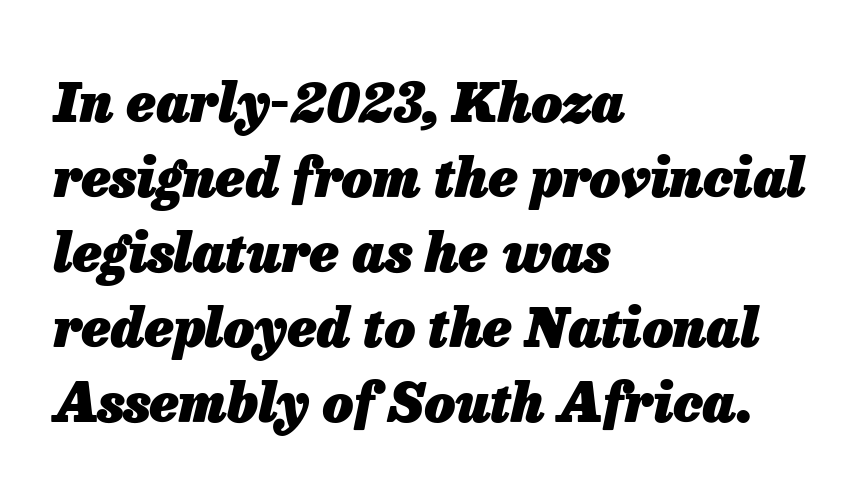
Q: Is the text bold? A: Yes.
Q: Is the text italic (slanted)? A: Yes, it leans right by about 13 degrees.
Q: Is the text underlined? A: No.
Q: How is the paragraph aligned? A: Left-aligned.
Q: Is the spacing between letters normal or unusually wide? A: Normal.
Q: Is the spacing between lines tight, normal or loose? A: Normal.
Q: Width (condensed, normal, or wide)? A: Normal.
Q: Stroke contrast? A: Low.
Q: x-height? A: Medium.
Q: Monospaced? A: No.
